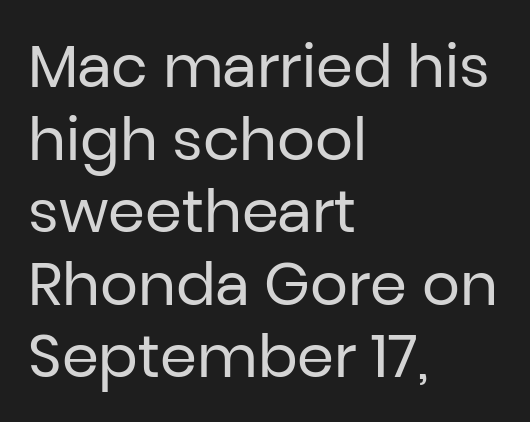
{"serif": "no", "italic": "no", "bold": "no", "weight": "regular", "width": "normal", "stroke_contrast": "low", "x_height": "medium", "monospaced": "no", "underline": "no", "align": "left", "line_spacing_ratio": 1.23, "letter_spacing": "normal", "letter_spacing_em": 0.0, "glyph_px": 59}
